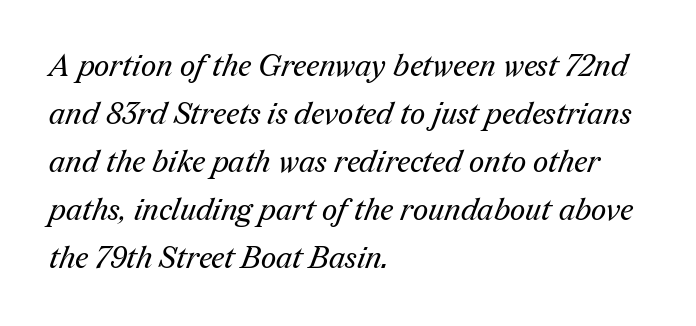
The image shows 30 px regular-weight serif type; set left-aligned, normal line spacing (1.6x), normal letter spacing, not underlined; medium stroke contrast and a medium x-height.
